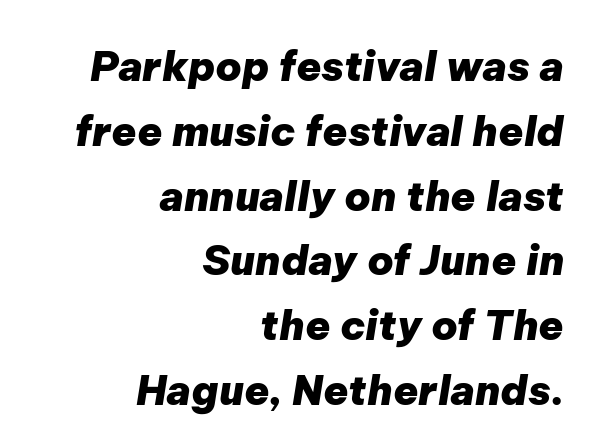
Q: Is the text bold? A: Yes.
Q: Is the text italic (slanted)? A: Yes, it leans right by about 9 degrees.
Q: Is the text underlined? A: No.
Q: How is the paragraph aligned? A: Right-aligned.
Q: Is the spacing between letters normal or unusually wide? A: Normal.
Q: Is the spacing between lines tight, normal or loose? A: Normal.
Q: Width (condensed, normal, or wide)? A: Normal.
Q: Stroke contrast? A: Low.
Q: x-height? A: Medium.
Q: Monospaced? A: No.
